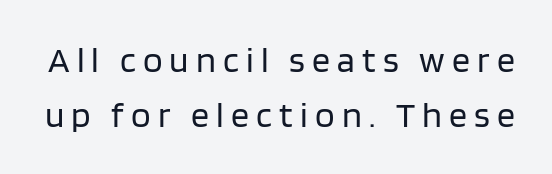
{"serif": "no", "italic": "no", "bold": "no", "weight": "regular", "width": "normal", "stroke_contrast": "low", "x_height": "large", "monospaced": "no", "underline": "no", "line_spacing": "normal", "line_spacing_ratio": 1.54, "letter_spacing": "wide", "letter_spacing_em": 0.2, "glyph_px": 36}
